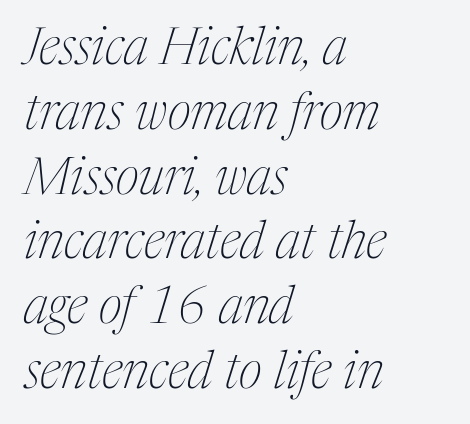
Looking at the ascenders, they clearly lean. Does the copy run flush right? No — it runs flush left. The weight would be labelled regular, book, light, or lighter still. The string is rendered with underlining switched off.
